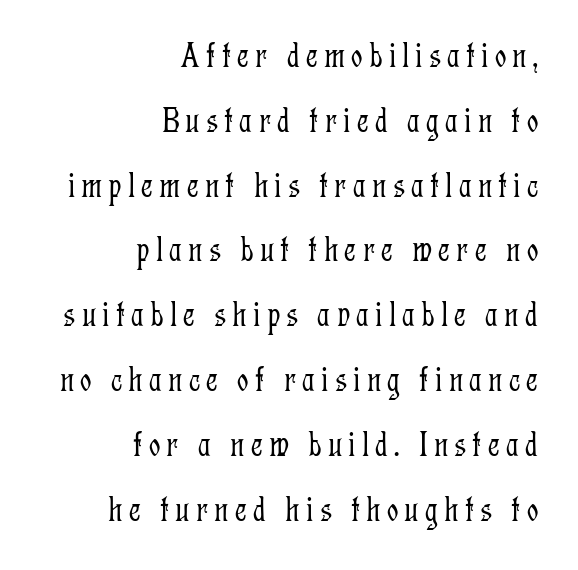
{"serif": "yes", "italic": "no", "bold": "no", "weight": "light", "width": "condensed", "stroke_contrast": "low", "x_height": "medium", "monospaced": "no", "underline": "no", "align": "right", "line_spacing_ratio": 1.8, "glyph_px": 36}
